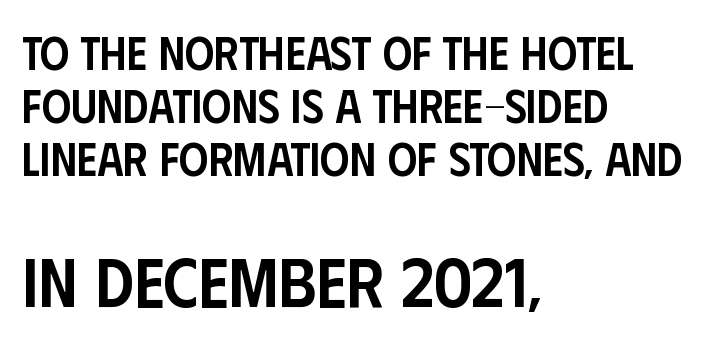
{"serif": "no", "italic": "no", "bold": "semi", "weight": "semibold", "width": "condensed", "stroke_contrast": "low", "x_height": "large", "monospaced": "no", "underline": "no", "align": "left", "line_spacing": "tight", "line_spacing_ratio": 1.15, "letter_spacing": "normal", "letter_spacing_em": 0.0, "larger_block": "second", "size_ratio": 1.5, "glyph_px": 69}
